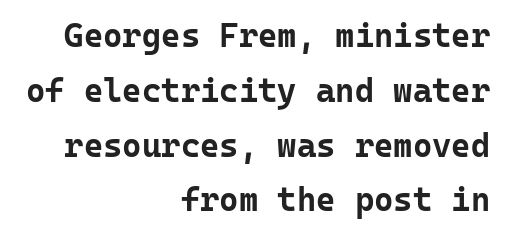
Every character here occupies the same horizontal width, giving the sample a typewriter-like rhythm. If you drew a ruler down the right edge, every line would touch it. The type is set solid horizontally, with unmodified tracking. Leading matches the norm, producing a regular column. The type sits square on the baseline with zero lean. Nothing sits at the stroke ends, so this counts as sans-serif.
